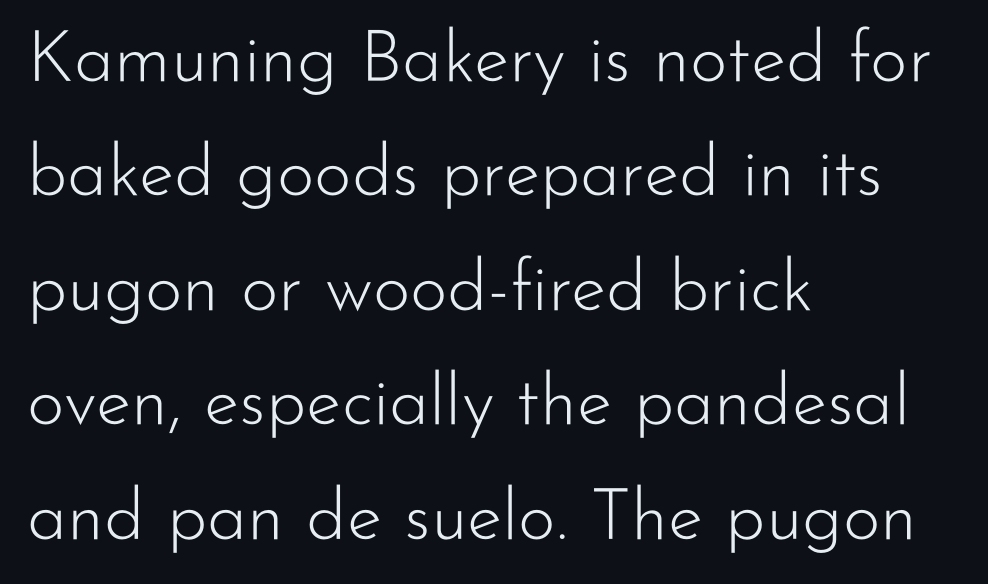
Q: Is the text bold? A: No.
Q: Is the text italic (slanted)? A: No, it is upright.
Q: Is the typeface a serif or a sans-serif typeface? A: Sans-serif.
Q: Is the text underlined? A: No.
Q: How is the paragraph aligned? A: Left-aligned.
Q: Is the spacing between letters normal or unusually wide? A: Normal.
Q: Is the spacing between lines tight, normal or loose? A: Normal.
Q: Width (condensed, normal, or wide)? A: Normal.
Q: Stroke contrast? A: Low.
Q: x-height? A: Small.
Q: Monospaced? A: No.
